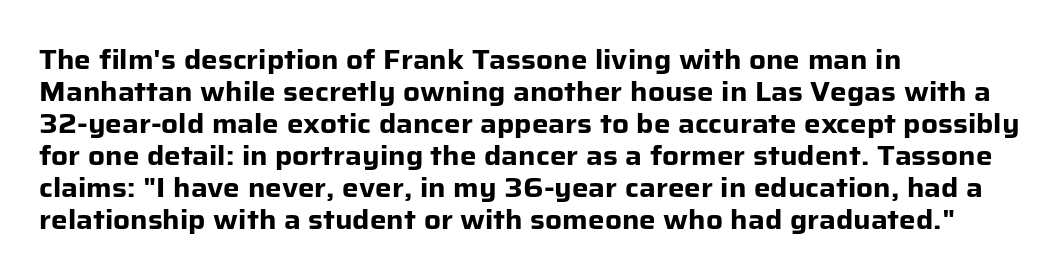
{"italic": "no", "bold": "yes", "underline": "no", "align": "left", "line_spacing_ratio": 1.23, "letter_spacing": "normal", "letter_spacing_em": 0.0, "glyph_px": 26}
